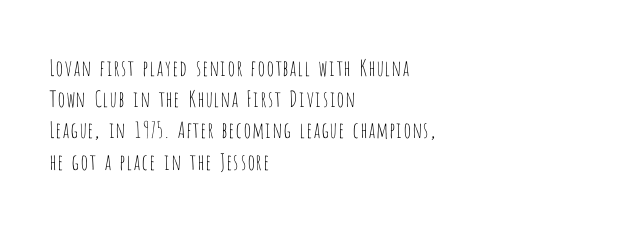
Every row of glyphs begins at an identical x-position on the left. The typesetting does not lean heavy: it is not bold. One glance says typical: line gaps are just what's usual. Underlining? Definitely not there.
